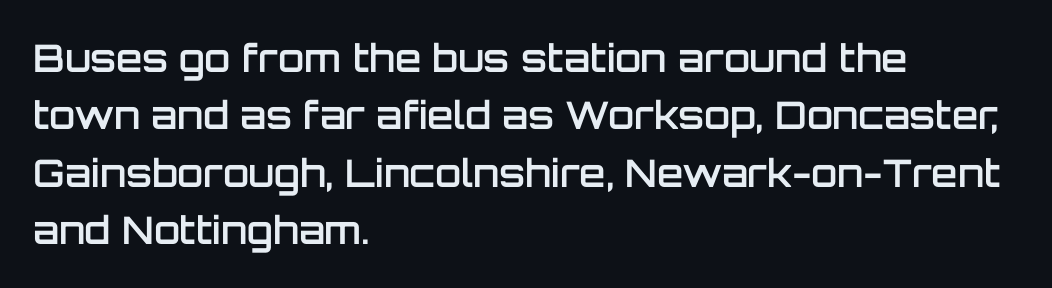
{"serif": "no", "italic": "no", "bold": "semi", "weight": "semibold", "width": "normal", "stroke_contrast": "low", "x_height": "large", "monospaced": "no", "underline": "no", "align": "left", "line_spacing": "normal", "line_spacing_ratio": 1.51, "letter_spacing": "normal", "letter_spacing_em": 0.0, "glyph_px": 38}
